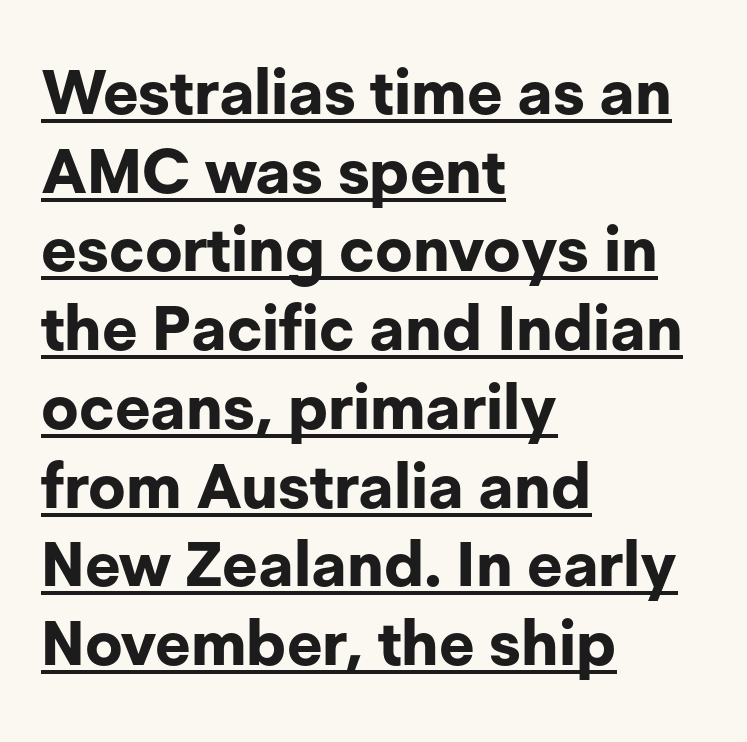
{"serif": "no", "italic": "no", "bold": "yes", "weight": "bold", "width": "normal", "stroke_contrast": "low", "x_height": "medium", "monospaced": "no", "underline": "yes", "align": "left", "line_spacing": "normal", "line_spacing_ratio": 1.27, "letter_spacing": "normal", "letter_spacing_em": 0.0, "glyph_px": 62}
